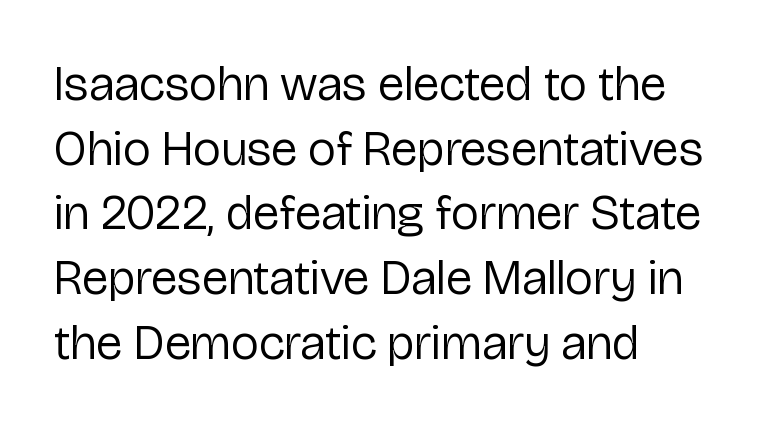
You could not count columns in this text — the font is proportionally spaced. Horizontal alignment here is leftward, the default for most running prose. What stands out about the letter spacing? Nothing — it is the standard amount. Letters have the restrained weight of plain body copy at most. This sample uses a sans-serif face.
